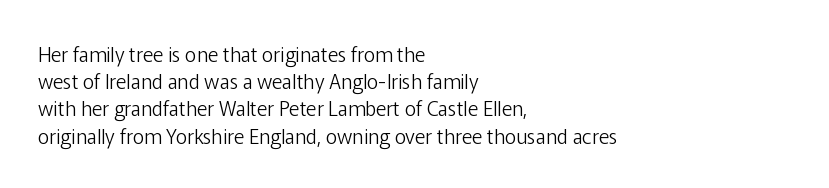
Q: Is the text bold? A: No.
Q: Is the text italic (slanted)? A: No, it is upright.
Q: Is the text underlined? A: No.
Q: How is the paragraph aligned? A: Left-aligned.
Q: Is the spacing between letters normal or unusually wide? A: Normal.
Q: Is the spacing between lines tight, normal or loose? A: Normal.
